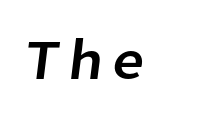
{"serif": "no", "width": "normal", "stroke_contrast": "low", "x_height": "medium", "monospaced": "no", "underline": "no", "align": "left", "glyph_px": 57}
